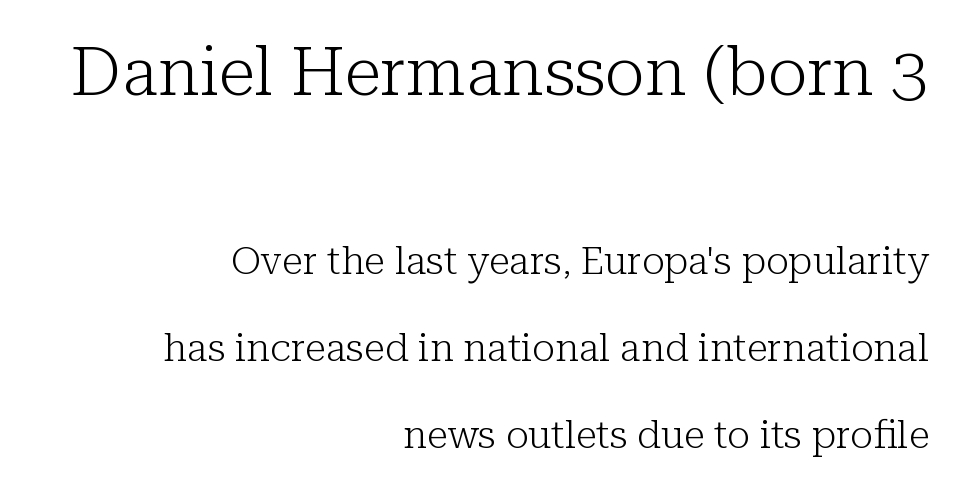
Check under the words: just untouched page. Font category for this specimen: serif. The characters are drawn with everyday or finer stroke widths. You could not count columns in this text — the font is proportionally spaced.
